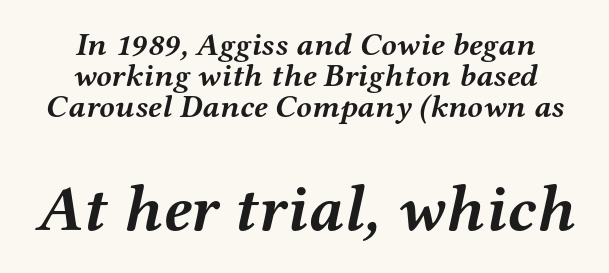
The image shows 65 px semibold, wide serif type, italic (leaning right); set centered, tight line spacing (0.97x), normal letter spacing, not underlined; the second (bottom) block is 2.03x larger; medium stroke contrast and a medium x-height.
